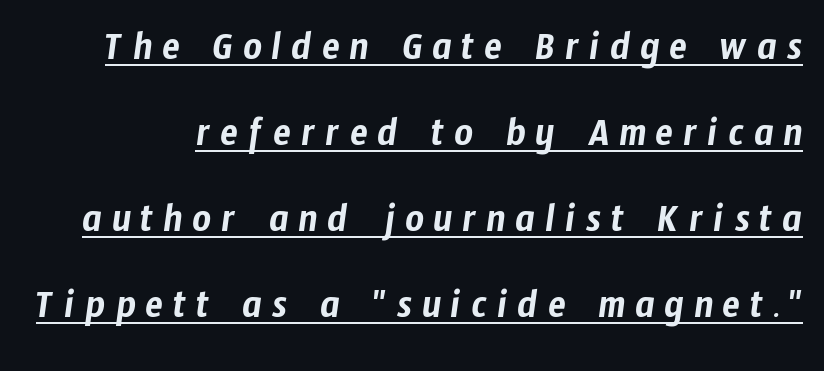
{"serif": "no", "width": "condensed", "stroke_contrast": "low", "x_height": "medium", "monospaced": "no", "underline": "yes", "line_spacing": "loose", "line_spacing_ratio": 2.1, "letter_spacing": "wide", "letter_spacing_em": 0.24, "glyph_px": 41}
